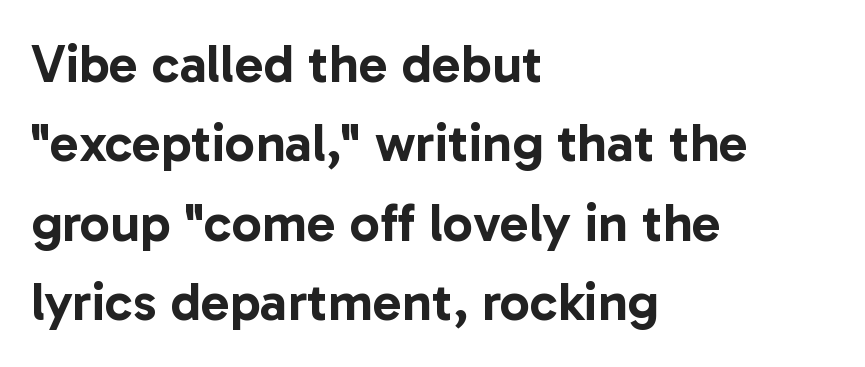
Each letter keeps its own natural width here, so spacing adapts to shape. The foot of each line stays bare and open. I'd call this a sans setting — the letters go barefoot. Line beginnings align vertically; line endings do not. This is roman type, the default non-slanted kind. The line-height multiplier appears to be the usual default.
